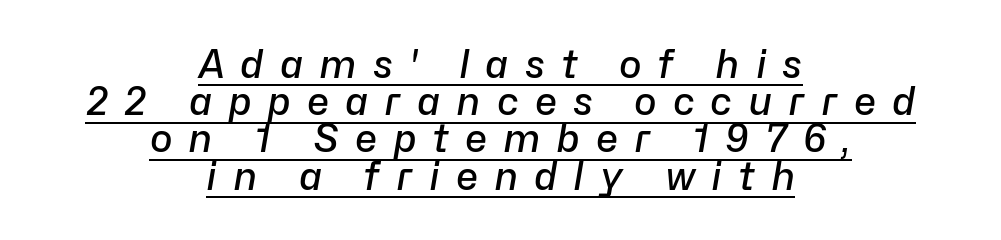
The image shows 38 px semibold type, italic (leaning right); set centered, tight line spacing (0.98x), unusually wide letter spacing (+0.42 em), underlined; low stroke contrast and a medium x-height.
